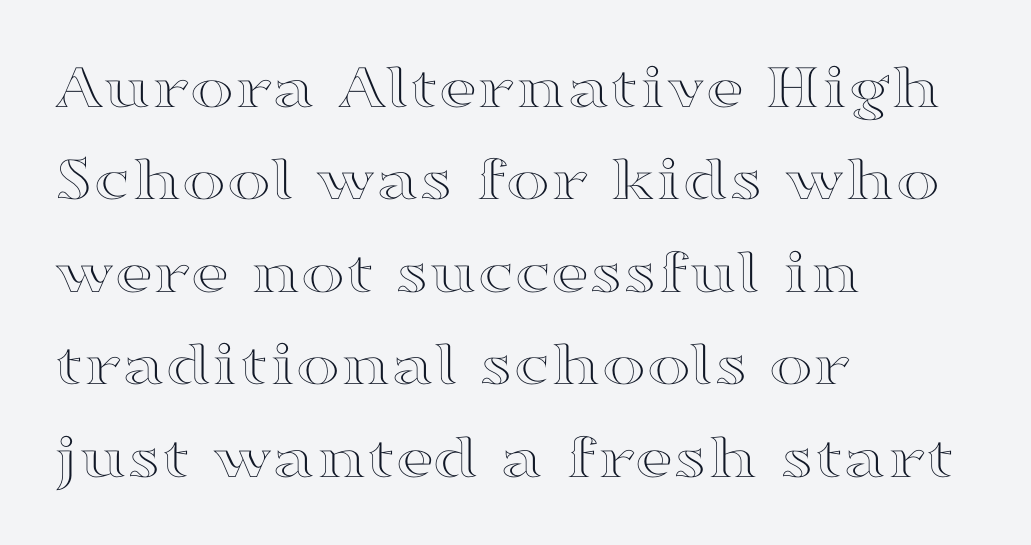
The image shows 66 px wide type, upright; set left-aligned, normal line spacing (1.4x), normal letter spacing, not underlined; a medium x-height.
